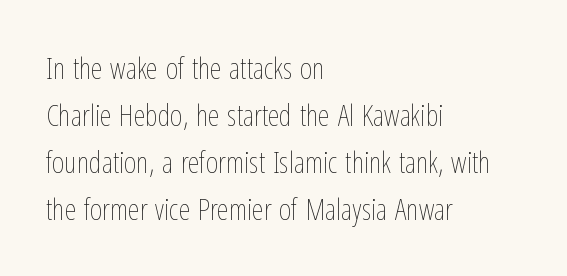
The vertical gap from one line to the next is medium. Underlining? Definitely not there. Stems and bowls with no extra thickness — not bold. Posture: upright roman. These lines are set flush left with a ragged right edge. A typesetter would call this zero additional tracking.
